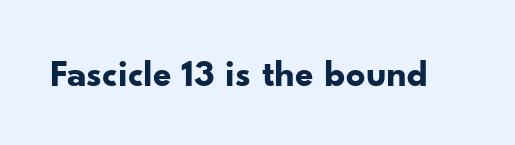
No italicization has been applied; the sample stays upright. Spacing verdict: proportional, widths tailored to each character. Nothing sits at the stroke ends, so this counts as sans-serif. Caption: standard tracking, unaltered.
